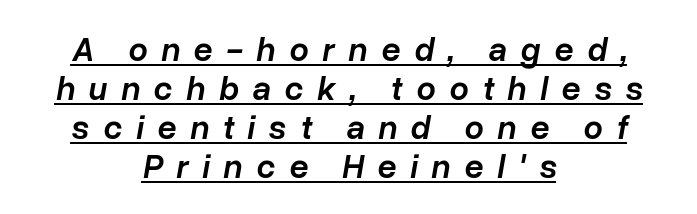
As a designer I'd log this as weight 600, semibold. The rendering applies a slant to the glyphs. Compared with undecorated copy, this sample adds a rule below the words. Notice how descenders almost collide with the ascenders below — that's tight leading.
